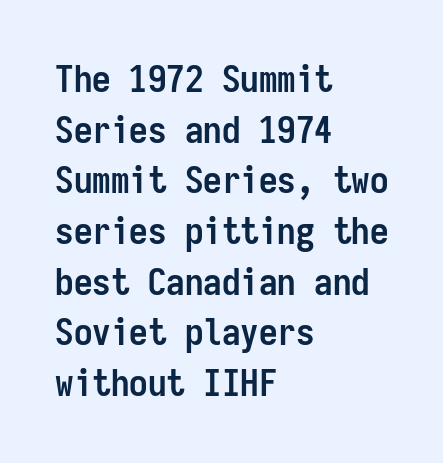
Q: Is the text bold? A: Yes.
Q: Is the text italic (slanted)? A: No, it is upright.
Q: Is the typeface a serif or a sans-serif typeface? A: Sans-serif.
Q: Is the text underlined? A: No.
Q: How is the paragraph aligned? A: Left-aligned.
Q: Is the spacing between letters normal or unusually wide? A: Normal.
Q: Is the spacing between lines tight, normal or loose? A: Normal.
Q: Width (condensed, normal, or wide)? A: Condensed.
Q: Stroke contrast? A: Low.
Q: x-height? A: Medium.
Q: Monospaced? A: Yes.
